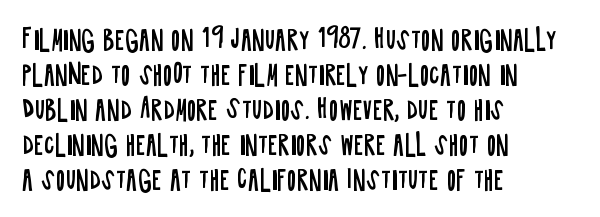
Q: Is the text bold? A: No.
Q: Is the text italic (slanted)? A: No, it is upright.
Q: Is the text underlined? A: No.
Q: How is the paragraph aligned? A: Left-aligned.
Q: Is the spacing between letters normal or unusually wide? A: Normal.
Q: Is the spacing between lines tight, normal or loose? A: Normal.
